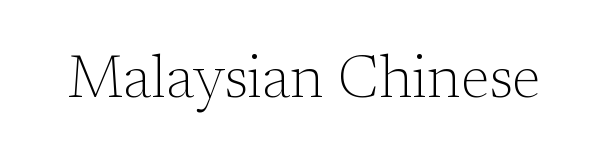
{"serif": "yes", "italic": "no", "bold": "no", "weight": "light", "width": "normal", "stroke_contrast": "low", "x_height": "medium", "monospaced": "no", "underline": "no", "letter_spacing": "normal", "letter_spacing_em": 0.0, "glyph_px": 59}
